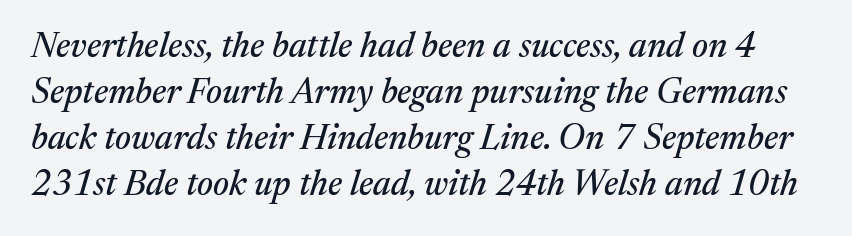
The image shows 35 px serif type, italic (leaning right); set normal line spacing (1.31x), normal letter spacing, not underlined; medium stroke contrast and a medium x-height.
